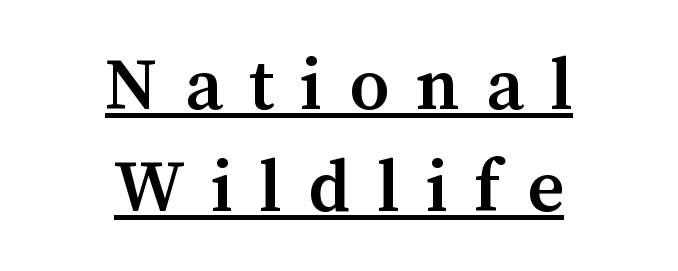
{"serif": "yes", "italic": "no", "bold": "semi", "weight": "semibold", "width": "normal", "stroke_contrast": "medium", "x_height": "medium", "monospaced": "no", "underline": "yes", "align": "center", "line_spacing": "normal", "line_spacing_ratio": 1.42, "letter_spacing": "wide", "letter_spacing_em": 0.37, "glyph_px": 72}
